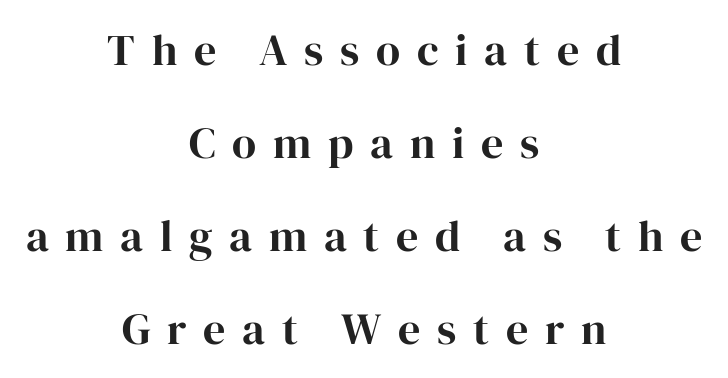
{"serif": "yes", "italic": "no", "bold": "yes", "weight": "bold", "width": "normal", "stroke_contrast": "high", "x_height": "medium", "monospaced": "no", "underline": "no", "align": "center", "line_spacing": "loose", "line_spacing_ratio": 2.11, "letter_spacing": "wide", "letter_spacing_em": 0.38, "glyph_px": 44}
